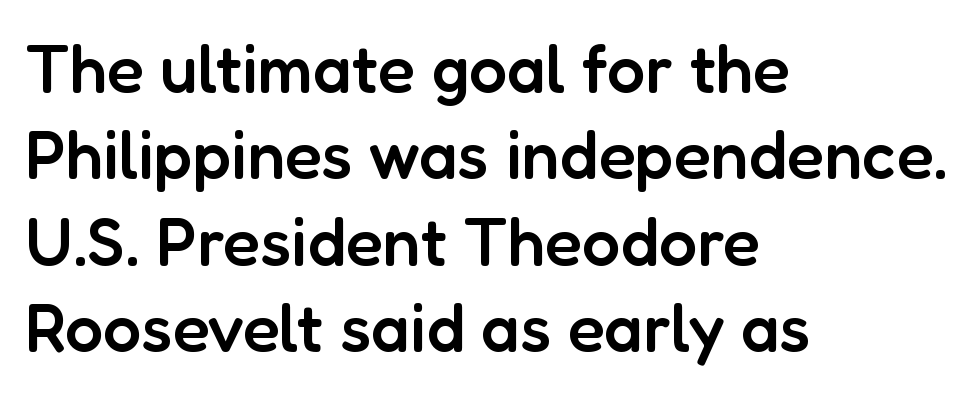
Type without underlining. I'd describe the lettering as semibold — firm but not a full bold. When letters stand straight like this, we call the style roman or upright. This sample has the flowing, uneven cadence of proportional lettering. Casual observation: everything's shoved over to the left.
